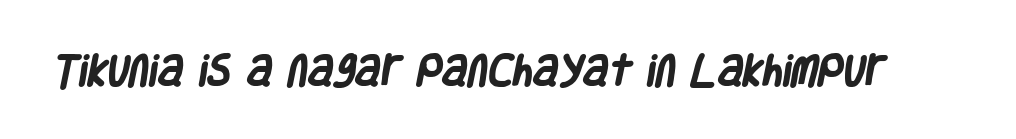
The image shows 35 px heavy, condensed sans-serif type; set normal letter spacing, not underlined; low stroke contrast and a large x-height.
